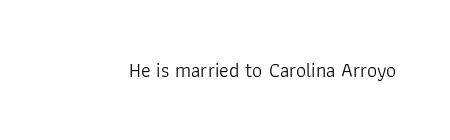
Q: Is the text bold? A: No.
Q: Is the text italic (slanted)? A: No, it is upright.
Q: Is the text underlined? A: No.
Q: Is the spacing between letters normal or unusually wide? A: Normal.
